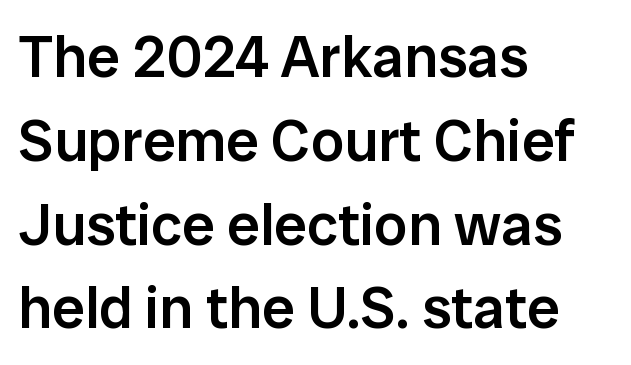
These lines stack with their left ends in a neat column. Emphasis by weight is partial: semibold. Note the varied advance widths — an 'i' is clearly narrower than an 'm'. Tracking value appears to be zero — textbook default spacing.
